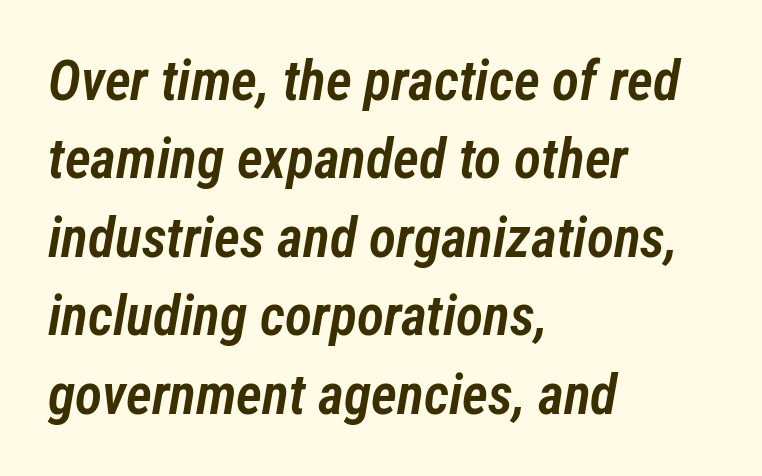
Students, note that the glyphs here touch the page at normal intervals. Think of a printed novel: that variable character pitch is what you see here. The specimen omits any rule beneath the text block's lines. The letters are slanted; this is an italic face. Reading down the block, your eye returns to a fixed left position each line.
